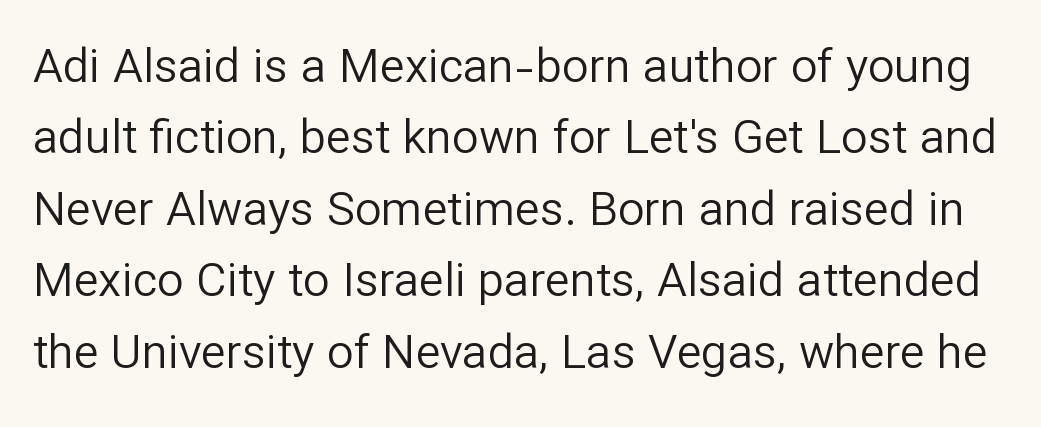
{"serif": "no", "italic": "no", "bold": "no", "weight": "regular", "width": "normal", "stroke_contrast": "low", "x_height": "medium", "monospaced": "no", "underline": "no", "line_spacing": "normal", "line_spacing_ratio": 1.52, "letter_spacing": "normal", "letter_spacing_em": 0.0, "glyph_px": 47}
